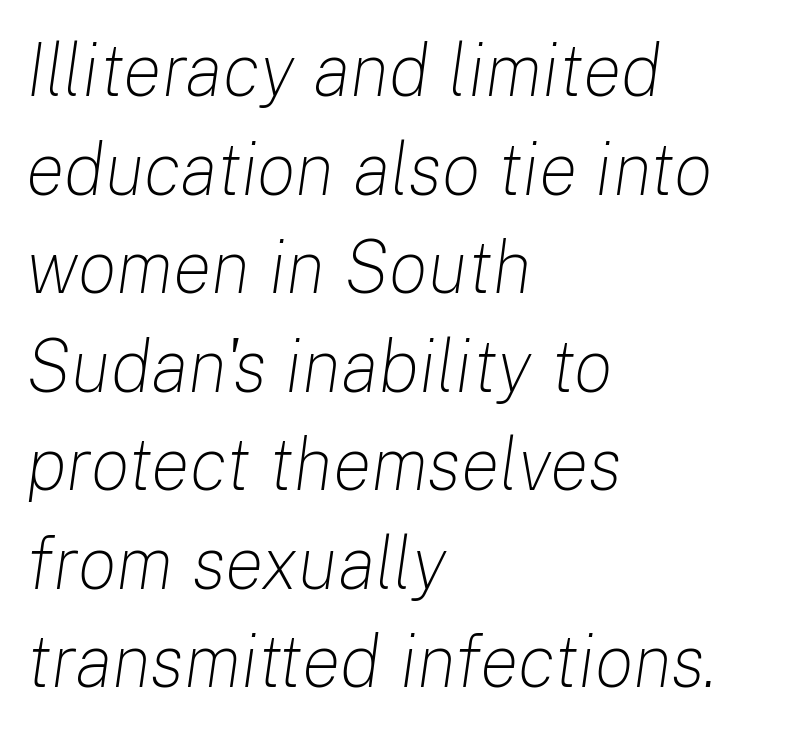
Characters follow at the spacing the type designer built in. You can tell it's italic because the verticals aren't actually vertical. Proportional: the letters do not fall into vertical columns. Unmarked baselines from the first word to the last. The line-height multiplier appears to be the usual default.
